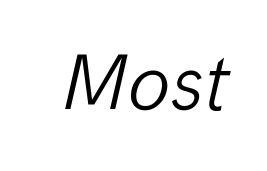
{"italic": "yes", "lean": "right", "slant_degrees": 13, "bold": "no", "weight": "light", "width": "normal", "stroke_contrast": "low", "x_height": "medium", "monospaced": "no", "underline": "no", "letter_spacing": "normal", "letter_spacing_em": 0.0, "glyph_px": 78}
